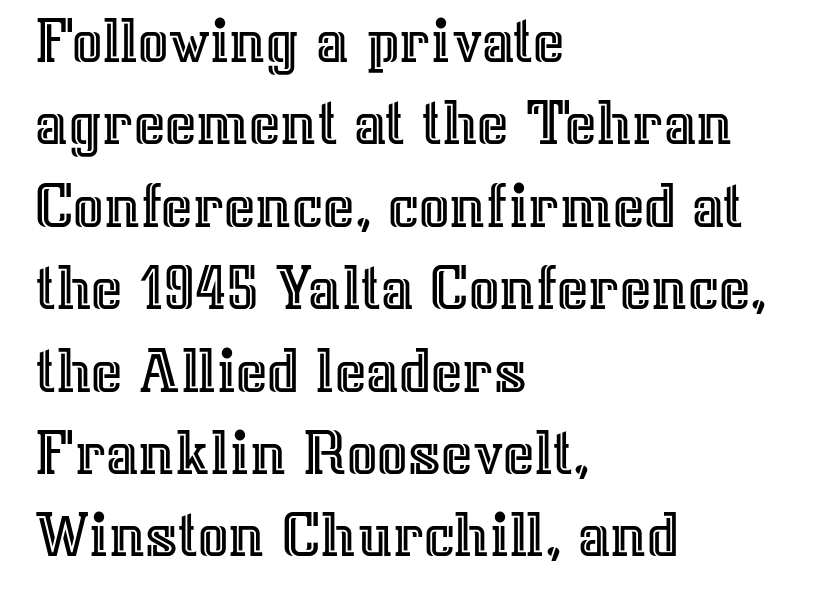
The image shows 67 px text type, upright; set left-aligned, line spacing 1.23x, normal letter spacing, not underlined; a medium x-height.
